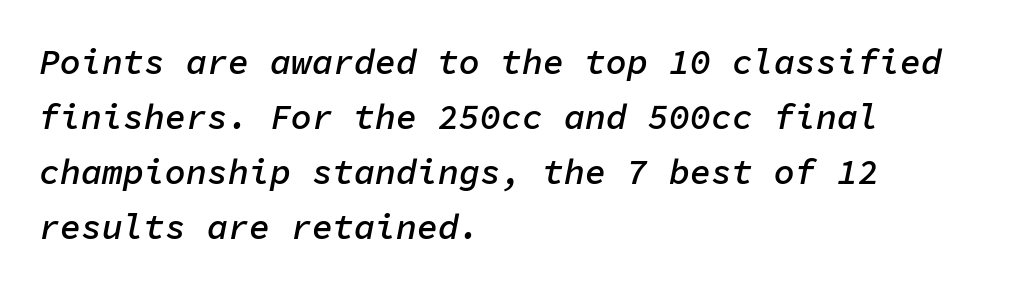
Left-aligned paragraph, ragged on the right. Slightly chunky letters — semibold, I'd say, not full bold. Monospaced: the letters line up in strict vertical columns. Rule under the text: the space is simply empty.
